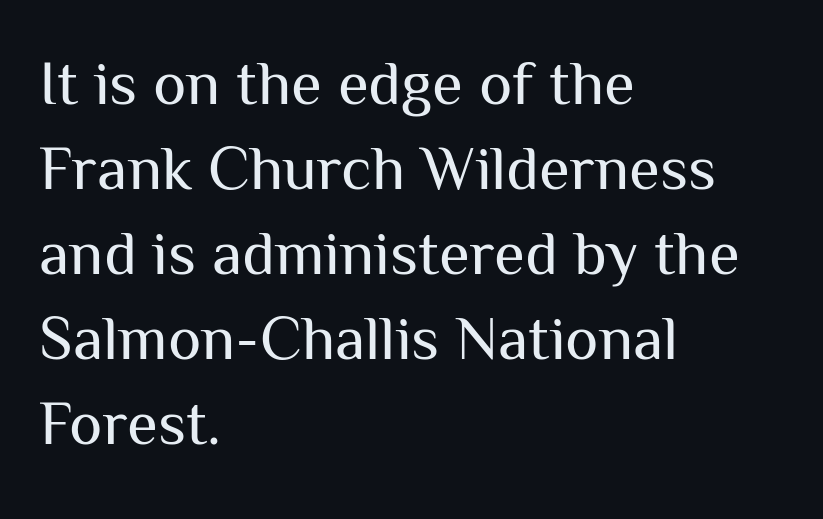
The passage shown is not underscored anywhere. Spacing verdict: proportional, widths tailored to each character. No italicization has been applied; the sample stays upright. This sample keeps an unexceptional amount of space between lines.
